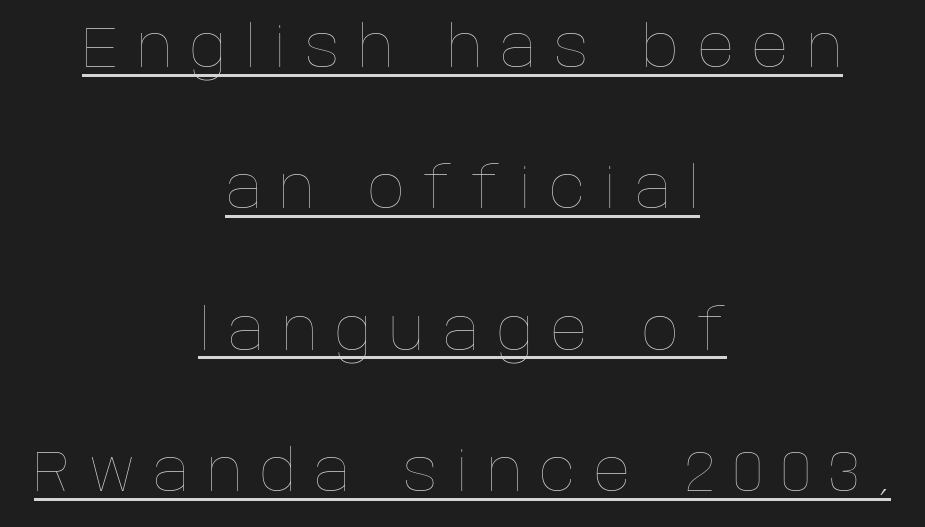
Q: Is the text bold? A: No.
Q: Is the text italic (slanted)? A: No, it is upright.
Q: Is the text underlined? A: Yes.
Q: How is the paragraph aligned? A: Centered.
Q: Is the spacing between letters normal or unusually wide? A: Unusually wide.
Q: Is the spacing between lines tight, normal or loose? A: Loose.
Q: Width (condensed, normal, or wide)? A: Normal.
Q: Stroke contrast? A: Low.
Q: x-height? A: Large.
Q: Monospaced? A: No.
